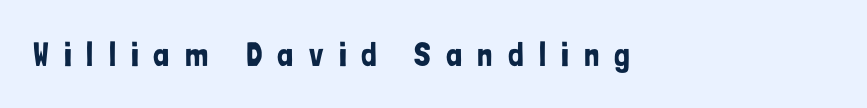
{"serif": "no", "italic": "no", "width": "condensed", "stroke_contrast": "low", "x_height": "medium", "monospaced": "no", "underline": "no", "align": "left", "letter_spacing": "wide", "letter_spacing_em": 0.45, "glyph_px": 34}
